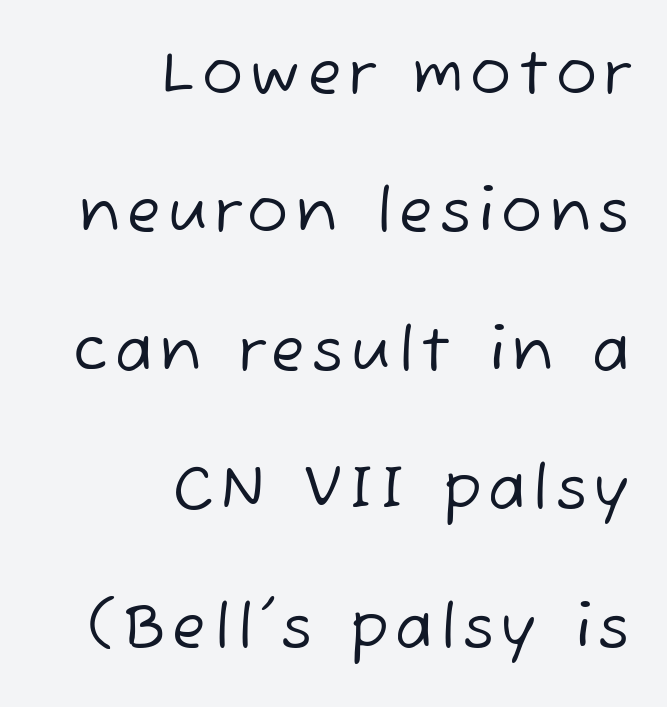
{"serif": "no", "bold": "no", "weight": "regular", "width": "normal", "stroke_contrast": "low", "x_height": "medium", "monospaced": "no", "underline": "no", "align": "right", "line_spacing": "loose", "line_spacing_ratio": 2.27, "glyph_px": 61}
